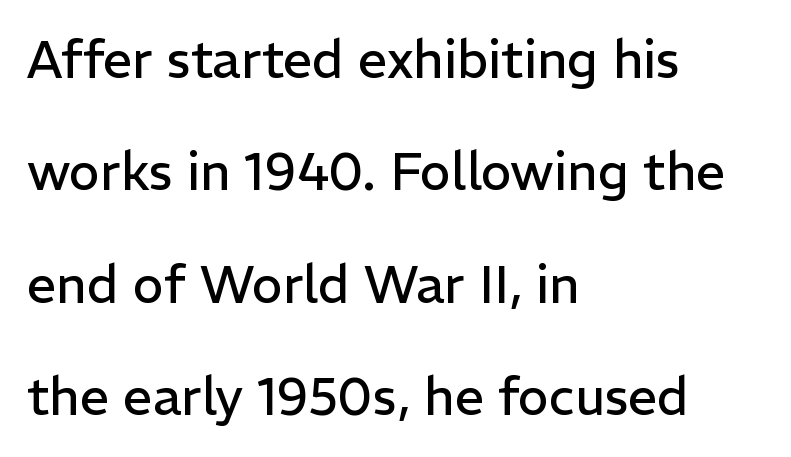
Q: Is the text bold? A: No.
Q: Is the text italic (slanted)? A: No, it is upright.
Q: Is the typeface a serif or a sans-serif typeface? A: Sans-serif.
Q: Is the text underlined? A: No.
Q: How is the paragraph aligned? A: Left-aligned.
Q: Is the spacing between letters normal or unusually wide? A: Normal.
Q: Is the spacing between lines tight, normal or loose? A: Loose.
Q: Width (condensed, normal, or wide)? A: Normal.
Q: Stroke contrast? A: Low.
Q: x-height? A: Medium.
Q: Monospaced? A: No.
